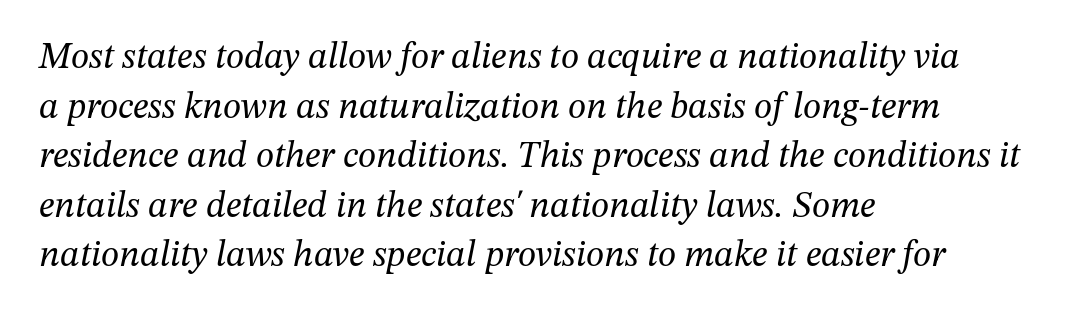
Is this a sans? No — the strokes have serifs. Each letter keeps its own natural width here, so spacing adapts to shape. One glance says typical: line gaps are just what's usual. Is the type slanted? Yes — the strokes lean at a clear angle. Anything drawn beneath the words? Only blank space.
